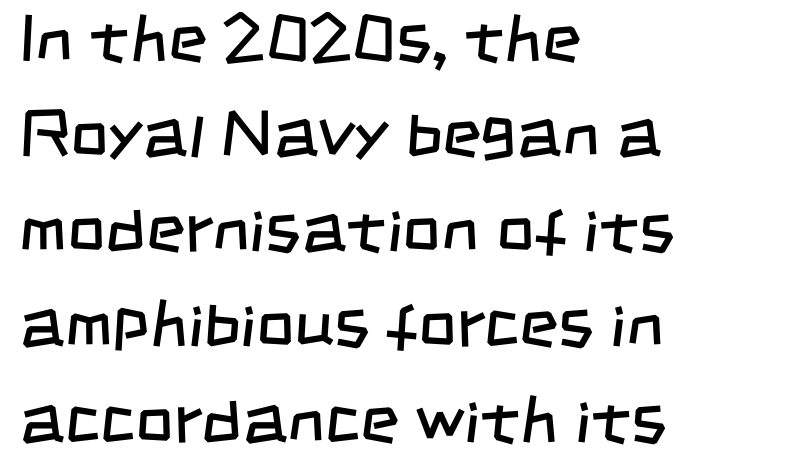
Horizontal bands of white between lines are of average thickness. Each word holds together tightly as a unit, with standard inter-letter gaps. Does the copy run flush right? No — it runs flush left. Weight: in the light-to-regular range. A typesetter would label this face a sans. The face used here is proportionally spaced, like ordinary book or web type.
